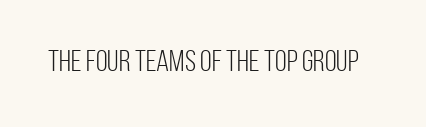
Q: Is the text bold? A: No.
Q: Is the text italic (slanted)? A: No, it is upright.
Q: Is the typeface a serif or a sans-serif typeface? A: Sans-serif.
Q: Is the text underlined? A: No.
Q: Is the spacing between letters normal or unusually wide? A: Normal.
Q: Width (condensed, normal, or wide)? A: Condensed.
Q: Stroke contrast? A: Low.
Q: x-height? A: Large.
Q: Monospaced? A: No.
